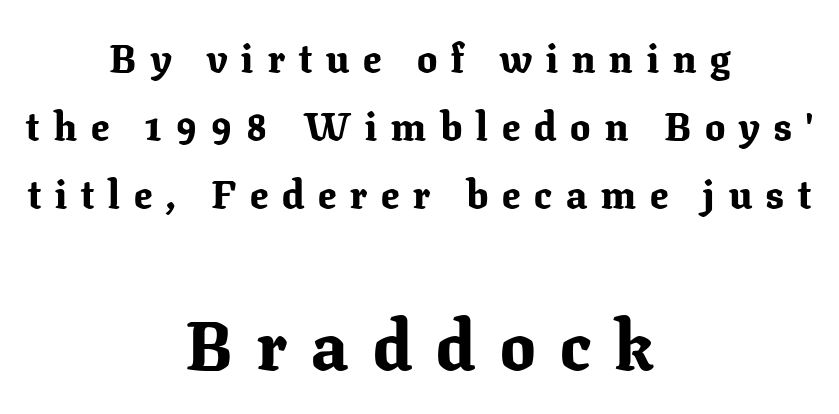
Q: Is the text bold? A: Yes.
Q: Is the text italic (slanted)? A: No, it is upright.
Q: Is the typeface a serif or a sans-serif typeface? A: Serif.
Q: Is the text underlined? A: No.
Q: How is the paragraph aligned? A: Centered.
Q: Is the spacing between letters normal or unusually wide? A: Unusually wide.
Q: Is the spacing between lines tight, normal or loose? A: Normal.
Q: Which block of text is set in a larger size, the first (top) or the second (bottom)? A: The second (bottom) one.
Q: Width (condensed, normal, or wide)? A: Normal.
Q: Stroke contrast? A: Low.
Q: x-height? A: Medium.
Q: Monospaced? A: No.
